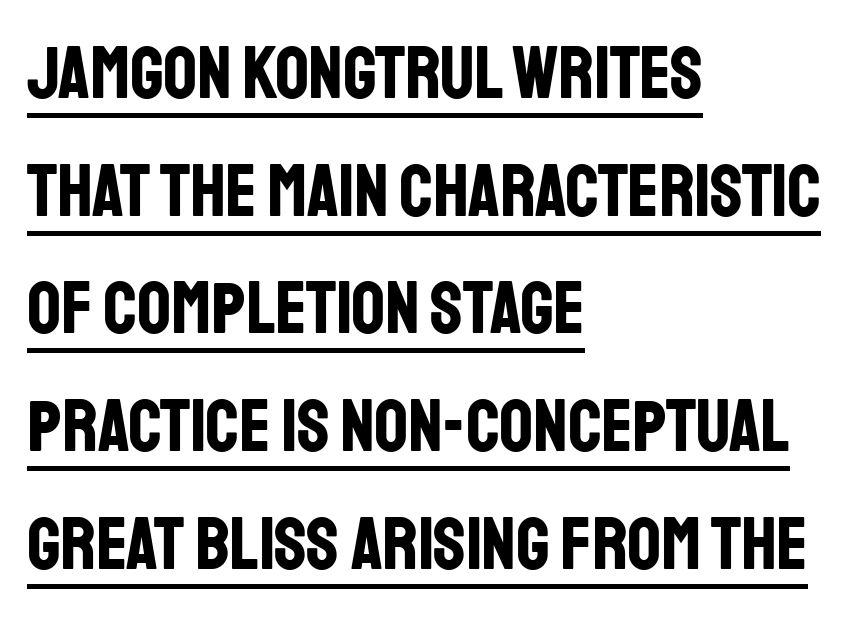
Q: Is the text bold? A: Yes.
Q: Is the text italic (slanted)? A: No, it is upright.
Q: Is the typeface a serif or a sans-serif typeface? A: Sans-serif.
Q: Is the text underlined? A: Yes.
Q: How is the paragraph aligned? A: Left-aligned.
Q: Is the spacing between letters normal or unusually wide? A: Normal.
Q: Is the spacing between lines tight, normal or loose? A: Normal.
Q: Width (condensed, normal, or wide)? A: Condensed.
Q: Stroke contrast? A: Low.
Q: x-height? A: Large.
Q: Monospaced? A: No.
